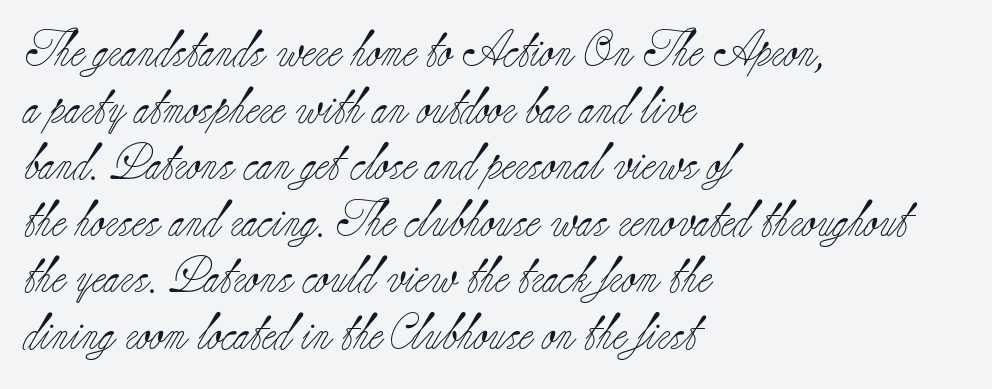
{"serif": "yes", "bold": "no", "weight": "light", "width": "normal", "stroke_contrast": "low", "x_height": "small", "monospaced": "no", "underline": "no", "align": "left", "line_spacing": "normal", "line_spacing_ratio": 1.57, "letter_spacing": "normal", "letter_spacing_em": 0.0, "glyph_px": 36}
